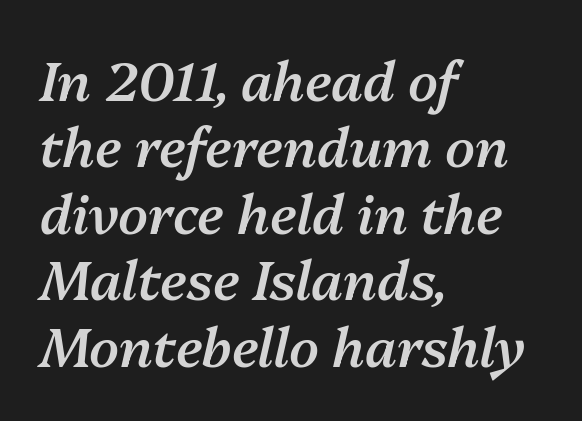
The image shows 54 px semibold type, italic (leaning right); set left-aligned, line spacing 1.23x, normal letter spacing, not underlined; medium stroke contrast and a medium x-height.
